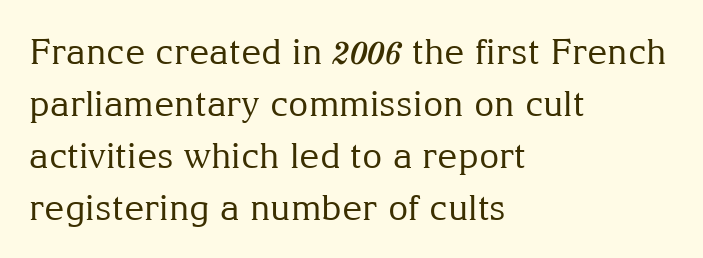
The image shows 35 px regular-weight serif type, upright; set left-aligned, normal line spacing (1.49x), normal letter spacing, not underlined; medium stroke contrast and a medium x-height.
